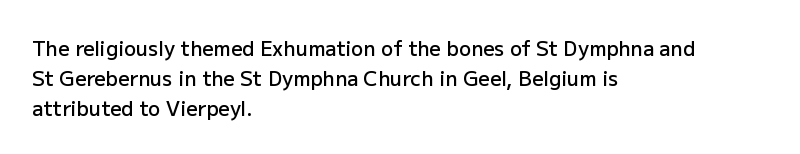
{"italic": "no", "bold": "semi", "underline": "no", "align": "left", "line_spacing": "normal", "line_spacing_ratio": 1.49, "letter_spacing": "normal", "letter_spacing_em": 0.0, "glyph_px": 20}
